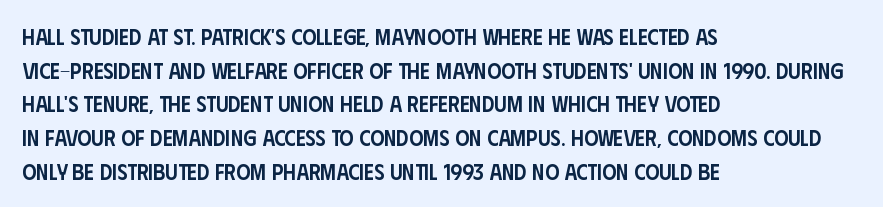
{"italic": "no", "bold": "semi", "underline": "no", "align": "left", "line_spacing": "normal", "line_spacing_ratio": 1.53, "letter_spacing": "normal", "letter_spacing_em": 0.0, "glyph_px": 22}
